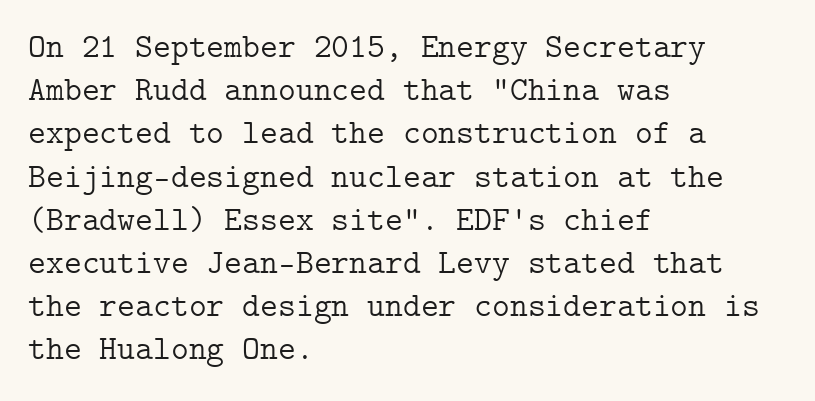
Q: Is the text bold? A: No.
Q: Is the text italic (slanted)? A: No, it is upright.
Q: Is the typeface a serif or a sans-serif typeface? A: Serif.
Q: Is the text underlined? A: No.
Q: How is the paragraph aligned? A: Left-aligned.
Q: Is the spacing between letters normal or unusually wide? A: Normal.
Q: Is the spacing between lines tight, normal or loose? A: Normal.
Q: Width (condensed, normal, or wide)? A: Normal.
Q: Stroke contrast? A: Low.
Q: x-height? A: Medium.
